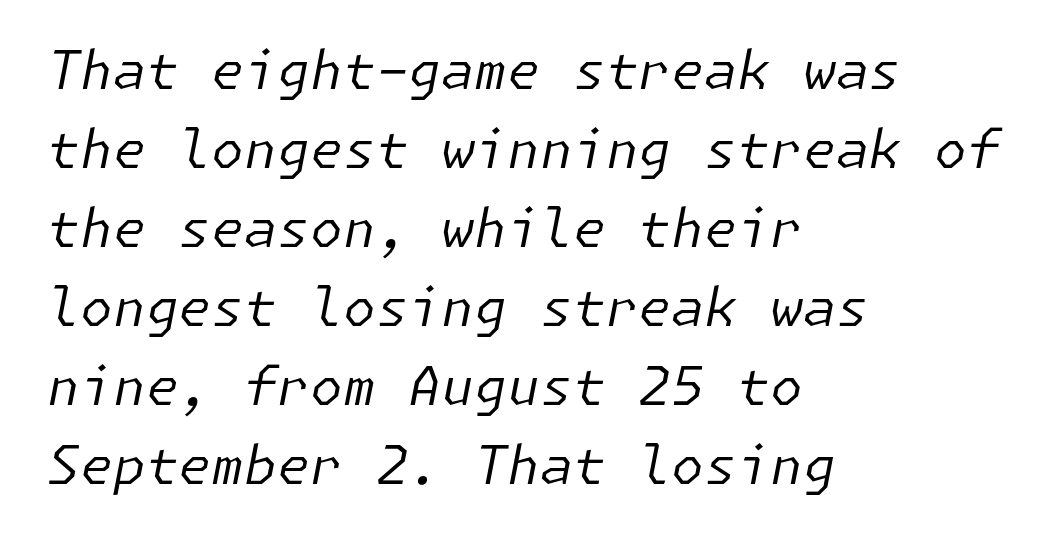
Q: Is the text bold? A: No.
Q: Is the text italic (slanted)? A: Yes, it leans right by about 11 degrees.
Q: Is the text underlined? A: No.
Q: How is the paragraph aligned? A: Left-aligned.
Q: Is the spacing between letters normal or unusually wide? A: Normal.
Q: Is the spacing between lines tight, normal or loose? A: Normal.
Q: Width (condensed, normal, or wide)? A: Normal.
Q: Stroke contrast? A: Low.
Q: x-height? A: Medium.
